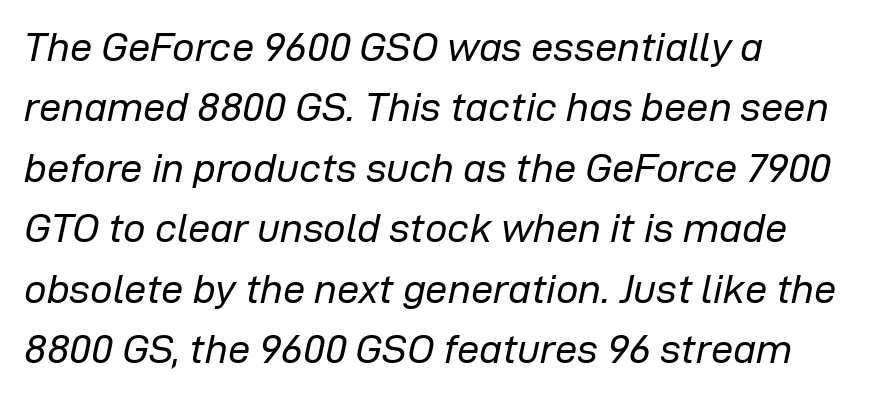
The image shows 40 px regular-weight type, italic (leaning right); set left-aligned, normal line spacing (1.51x), normal letter spacing, not underlined; low stroke contrast and a medium x-height.
